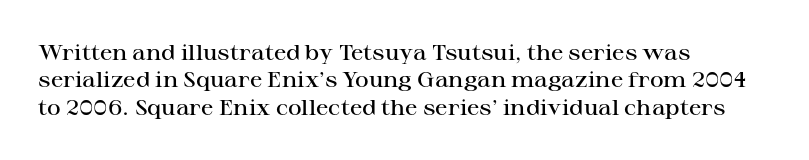
The image shows 21 px text type, upright; set left-aligned, normal line spacing (1.3x), normal letter spacing, not underlined.
